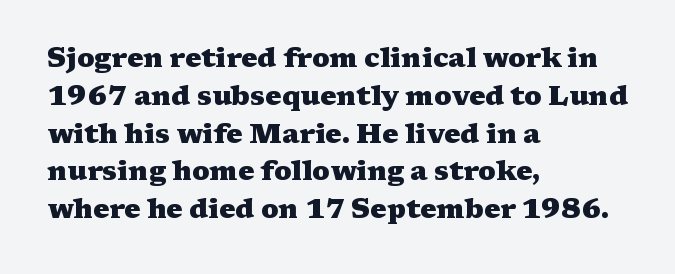
Q: Is the text bold? A: Yes.
Q: Is the text italic (slanted)? A: No, it is upright.
Q: Is the text underlined? A: No.
Q: How is the paragraph aligned? A: Left-aligned.
Q: Is the spacing between letters normal or unusually wide? A: Normal.
Q: Is the spacing between lines tight, normal or loose? A: Normal.
